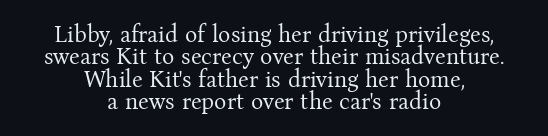
Q: Is the text bold? A: No.
Q: Is the text italic (slanted)? A: No, it is upright.
Q: Is the text underlined? A: No.
Q: How is the paragraph aligned? A: Centered.
Q: Is the spacing between letters normal or unusually wide? A: Normal.
Q: Is the spacing between lines tight, normal or loose? A: Tight.
